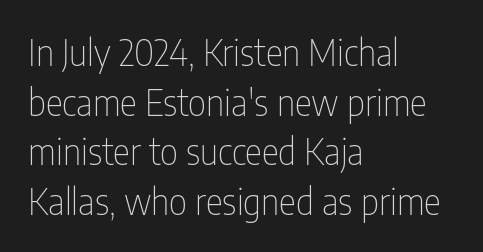
The image shows 36 px thin, condensed sans-serif type, upright; set left-aligned, normal line spacing (1.38x), normal letter spacing, not underlined; low stroke contrast and a medium x-height.
